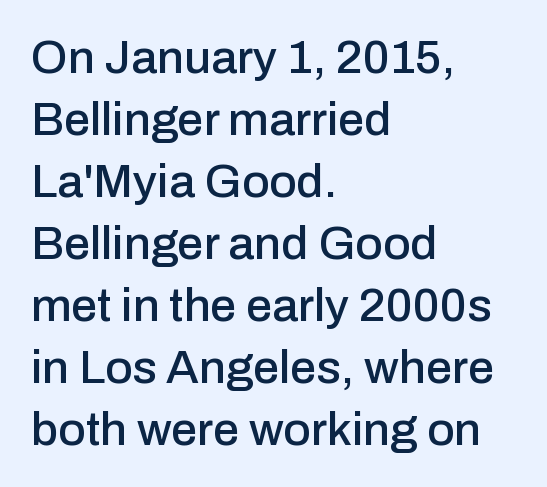
Q: Is the text italic (slanted)? A: No, it is upright.
Q: Is the typeface a serif or a sans-serif typeface? A: Sans-serif.
Q: Is the text underlined? A: No.
Q: How is the paragraph aligned? A: Left-aligned.
Q: Is the spacing between letters normal or unusually wide? A: Normal.
Q: Is the spacing between lines tight, normal or loose? A: Normal.
Q: Width (condensed, normal, or wide)? A: Normal.
Q: Stroke contrast? A: Low.
Q: x-height? A: Medium.
Q: Monospaced? A: No.
